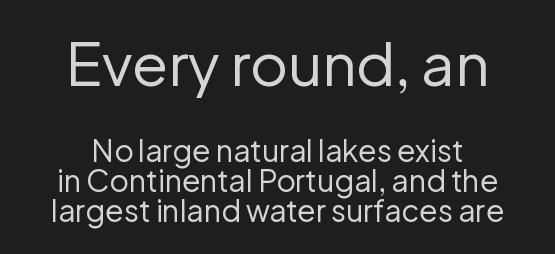
The image shows 59 px regular-weight sans-serif type, upright; set centered, tight line spacing (1.0x), normal letter spacing, not underlined; the first (top) block is 1.97x larger; low stroke contrast and a medium x-height.
